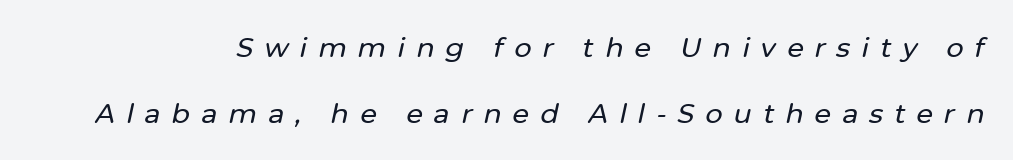
The image shows 27 px text type, italic (leaning right); set loose line spacing (2.43x), unusually wide letter spacing (+0.41 em), not underlined.
